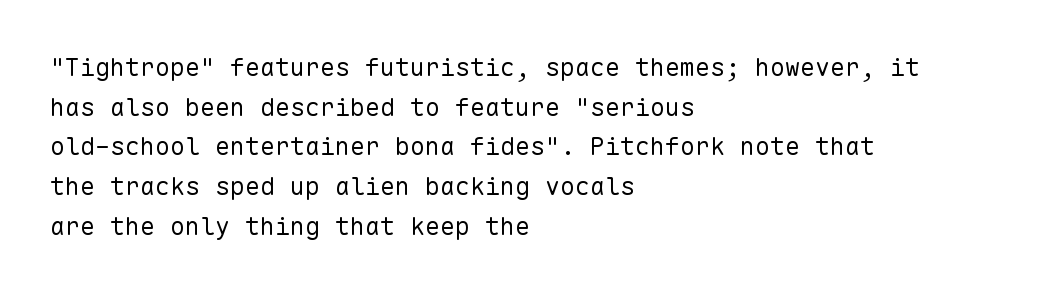
Q: Is the text bold? A: No.
Q: Is the text italic (slanted)? A: No, it is upright.
Q: Is the text underlined? A: No.
Q: How is the paragraph aligned? A: Left-aligned.
Q: Is the spacing between letters normal or unusually wide? A: Normal.
Q: Is the spacing between lines tight, normal or loose? A: Normal.
